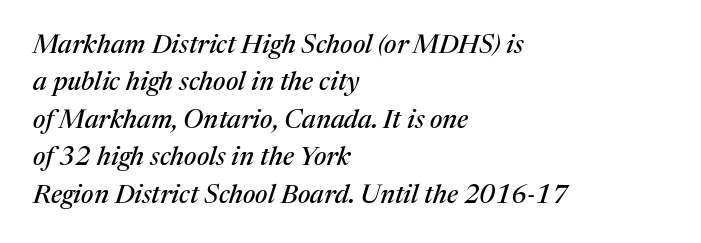
Q: Is the text italic (slanted)? A: Yes, it leans right by about 17 degrees.
Q: Is the text underlined? A: No.
Q: How is the paragraph aligned? A: Left-aligned.
Q: Is the spacing between letters normal or unusually wide? A: Normal.
Q: Is the spacing between lines tight, normal or loose? A: Normal.
